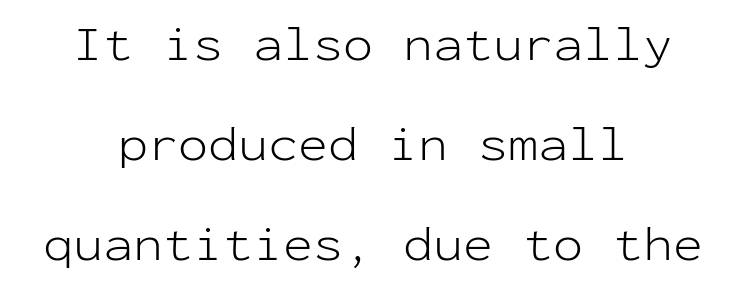
Typographically, this falls in the sans-serif category. The face used here is rendered with its standard letterfit. Short and long lines alike share a common midpoint. Vertically, the passage feels expansive, rows floating well apart. You can tell it's not italic because the verticals are truly vertical. Summary of weight: not heavy and not bold.
